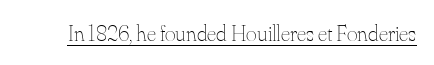
{"italic": "no", "bold": "no", "underline": "yes", "letter_spacing": "normal", "letter_spacing_em": 0.0, "glyph_px": 23}
